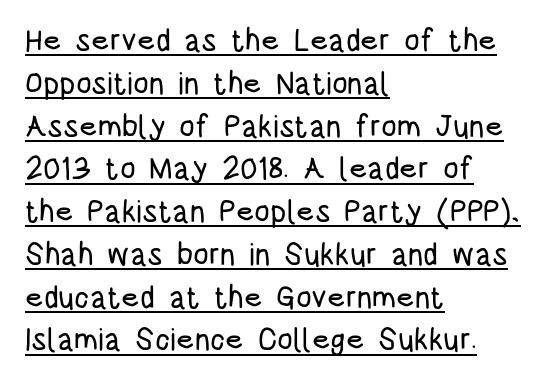
Q: Is the text italic (slanted)? A: No, it is upright.
Q: Is the typeface a serif or a sans-serif typeface? A: Sans-serif.
Q: Is the text underlined? A: Yes.
Q: How is the paragraph aligned? A: Left-aligned.
Q: Is the spacing between letters normal or unusually wide? A: Normal.
Q: Is the spacing between lines tight, normal or loose? A: Normal.
Q: Width (condensed, normal, or wide)? A: Condensed.
Q: Stroke contrast? A: Low.
Q: x-height? A: Large.
Q: Monospaced? A: No.
